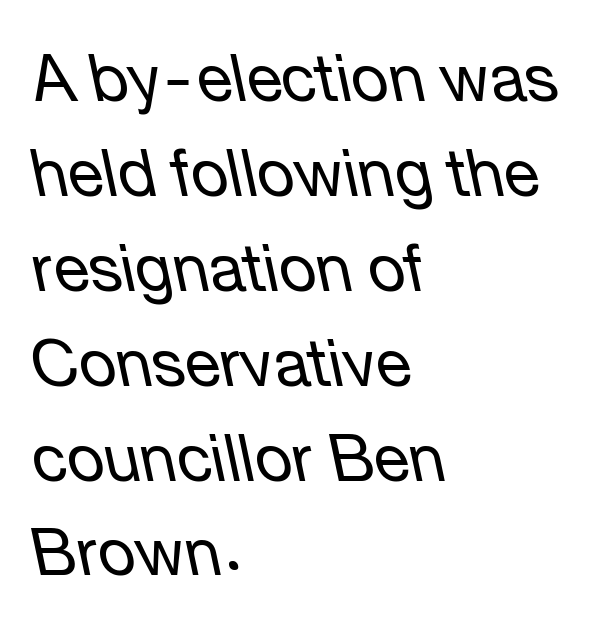
{"italic": "yes", "lean": "left", "slant_degrees": 12, "bold": "no", "weight": "regular", "width": "normal", "stroke_contrast": "low", "x_height": "medium", "monospaced": "no", "underline": "no", "align": "left", "line_spacing": "normal", "line_spacing_ratio": 1.46, "letter_spacing": "normal", "letter_spacing_em": 0.0, "glyph_px": 65}
